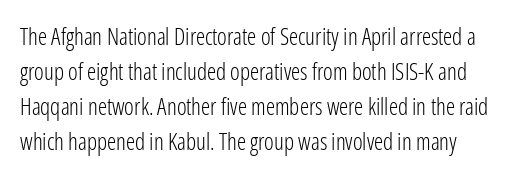
Q: Is the text bold? A: No.
Q: Is the text italic (slanted)? A: No, it is upright.
Q: Is the text underlined? A: No.
Q: How is the paragraph aligned? A: Left-aligned.
Q: Is the spacing between letters normal or unusually wide? A: Normal.
Q: Is the spacing between lines tight, normal or loose? A: Normal.
